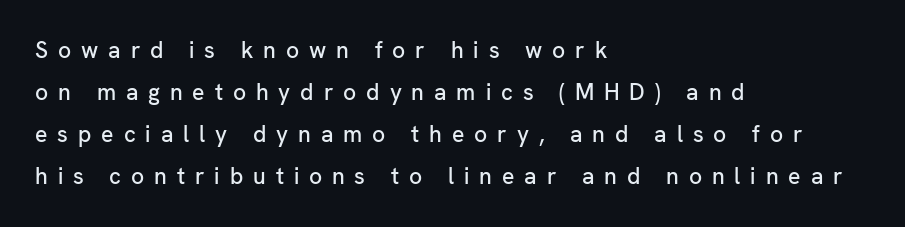
Does the copy run flush right? No — it runs flush left. Words appear elongated and porous because spacing is wide. Does the lettering tilt? It doesn't — this is upright. Quick note: underline off.
